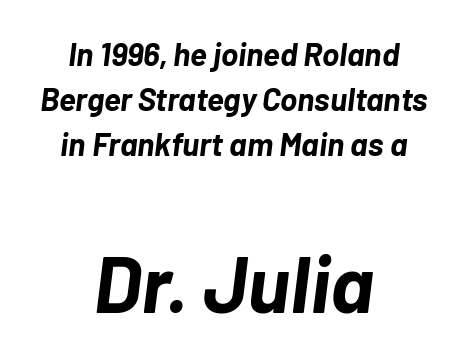
The image shows 80 px bold type, italic (leaning right); set centered, normal line spacing (1.41x), normal letter spacing, not underlined; the second (bottom) block is 2.5x larger; low stroke contrast and a medium x-height.
